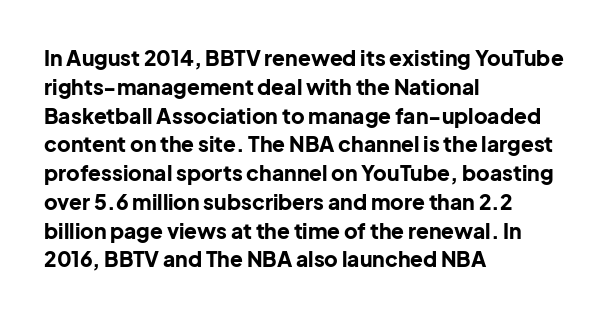
The image shows 21 px bold type, upright; set left-aligned, normal line spacing (1.37x), normal letter spacing, not underlined.
